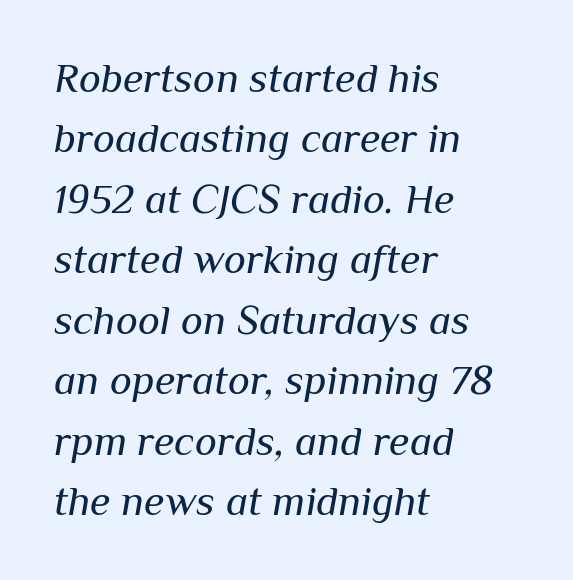
The image shows 42 px regular-weight type, italic (leaning right); set left-aligned, normal line spacing (1.44x), normal letter spacing, not underlined; medium stroke contrast and a medium x-height.
